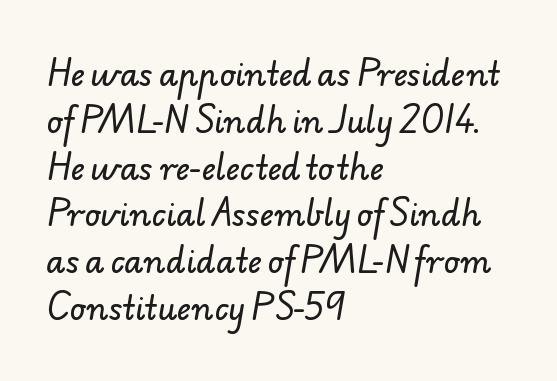
{"serif": "no", "width": "normal", "stroke_contrast": "low", "x_height": "small", "monospaced": "no", "underline": "no", "align": "left", "line_spacing": "normal", "line_spacing_ratio": 1.51, "letter_spacing": "normal", "letter_spacing_em": 0.0, "glyph_px": 31}
